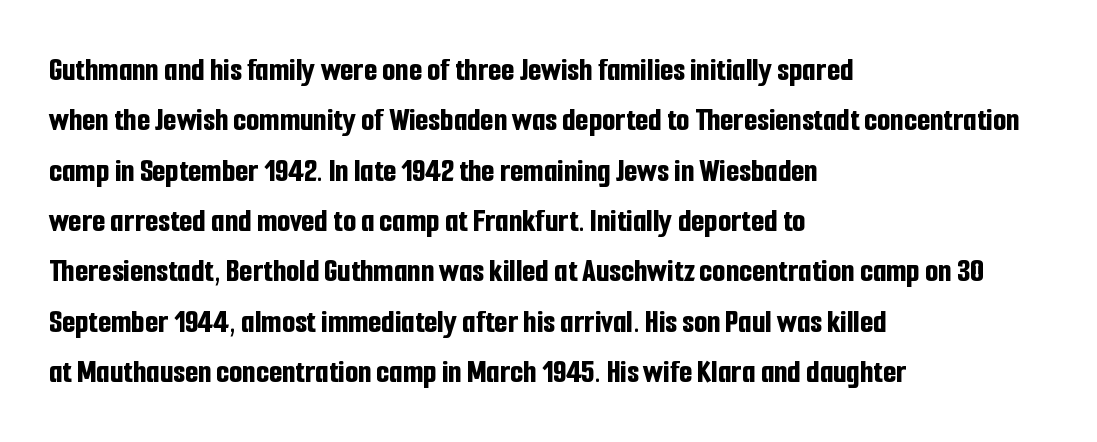
The image shows 34 px bold, condensed sans-serif type, upright; set left-aligned, normal line spacing (1.48x), normal letter spacing, not underlined; low stroke contrast and a medium x-height.
